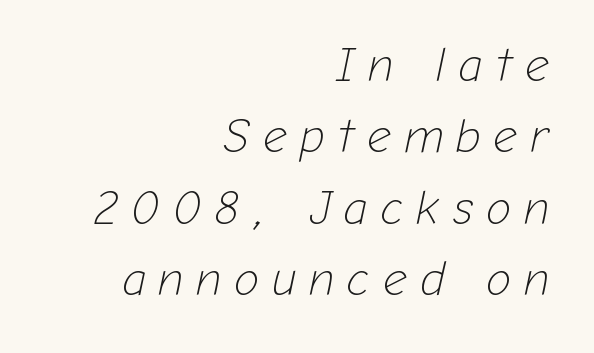
{"italic": "yes", "lean": "right", "slant_degrees": 12, "bold": "no", "weight": "light", "width": "normal", "stroke_contrast": "low", "x_height": "medium", "monospaced": "no", "underline": "no", "align": "right", "line_spacing": "normal", "line_spacing_ratio": 1.52, "letter_spacing": "wide", "letter_spacing_em": 0.28, "glyph_px": 47}
